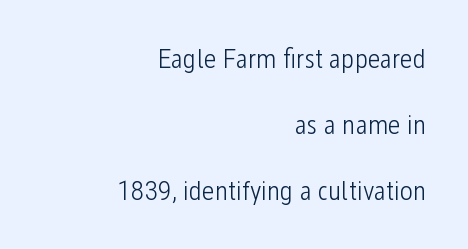
Anything drawn beneath the words? Only blank space. The passage shown stacks its lines with a broad gap. This is sans-serif lettering, the kind often seen on screens and signage. This is the regular roman posture of the typeface. A typesetter would call this proportional, since set widths differ per character. The gaps between neighbouring characters are ordinary and unremarkable.
